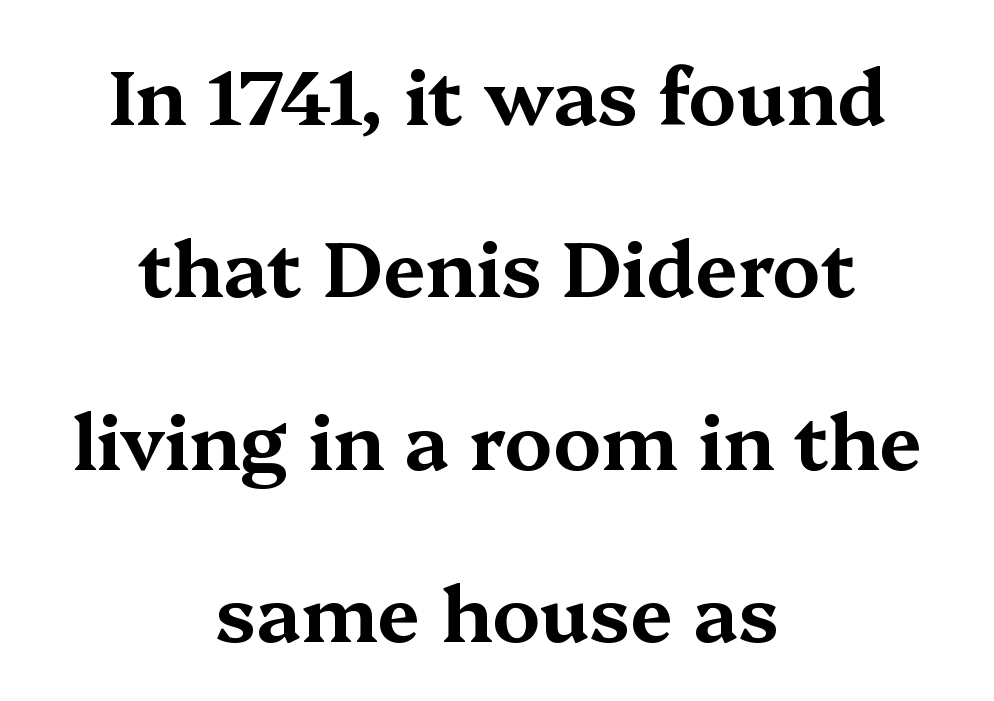
The lines are spread far apart with generous leading. Bare-footed words on every line. Here the designer chose a conventional face with non-uniform glyph widths. The face used here is rendered with its standard letterfit. Vertical strokes here are truly vertical. Typographically, this falls in the serif category.
